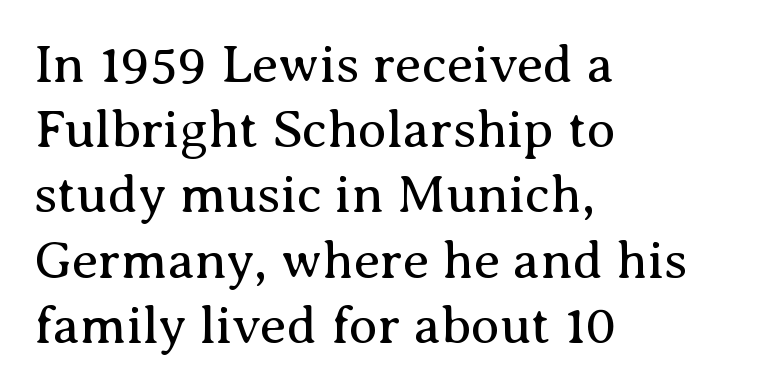
The image shows 53 px regular-weight serif type, upright; set left-aligned, line spacing 1.23x, normal letter spacing, not underlined; medium stroke contrast and a medium x-height.
